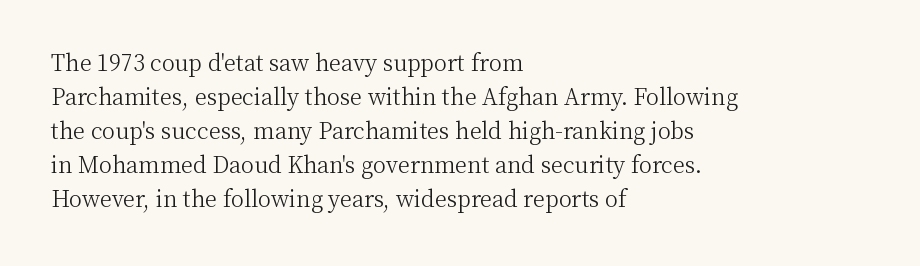
Q: Is the text bold? A: No.
Q: Is the text italic (slanted)? A: No, it is upright.
Q: Is the text underlined? A: No.
Q: How is the paragraph aligned? A: Left-aligned.
Q: Is the spacing between letters normal or unusually wide? A: Normal.
Q: Is the spacing between lines tight, normal or loose? A: Normal.
